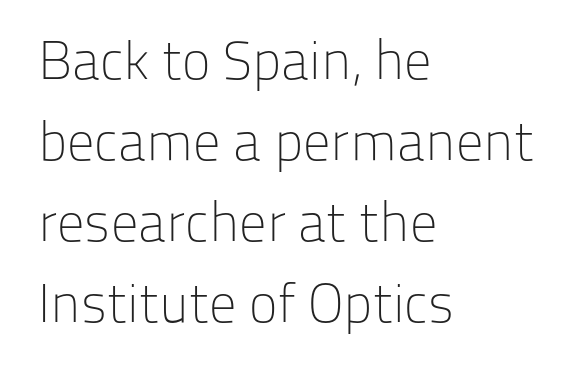
The image shows 54 px light sans-serif type, upright; set left-aligned, normal line spacing (1.5x), normal letter spacing, not underlined; low stroke contrast and a medium x-height.
